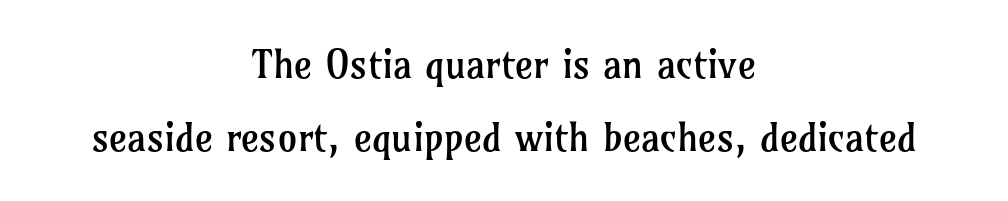
Q: Is the text bold? A: No.
Q: Is the text italic (slanted)? A: No, it is upright.
Q: Is the typeface a serif or a sans-serif typeface? A: Serif.
Q: Is the text underlined? A: No.
Q: How is the paragraph aligned? A: Centered.
Q: Is the spacing between letters normal or unusually wide? A: Normal.
Q: Width (condensed, normal, or wide)? A: Normal.
Q: Stroke contrast? A: Low.
Q: x-height? A: Medium.
Q: Monospaced? A: No.
